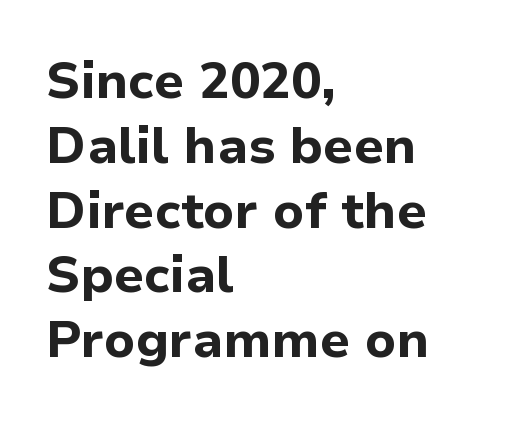
{"serif": "no", "italic": "no", "bold": "yes", "weight": "bold", "width": "normal", "stroke_contrast": "low", "x_height": "medium", "monospaced": "no", "underline": "no", "align": "left", "line_spacing": "normal", "line_spacing_ratio": 1.27, "letter_spacing": "normal", "letter_spacing_em": 0.0, "glyph_px": 51}
